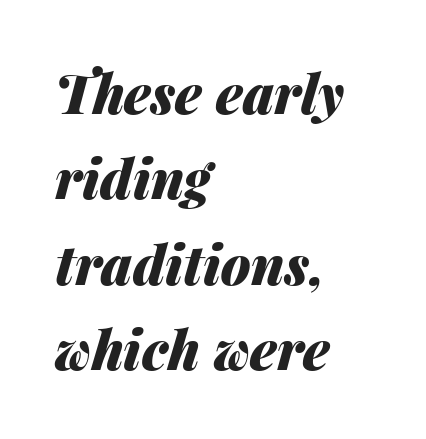
{"italic": "yes", "lean": "right", "slant_degrees": 14, "bold": "yes", "weight": "heavy", "width": "normal", "stroke_contrast": "medium", "x_height": "medium", "monospaced": "no", "underline": "no", "align": "left", "line_spacing": "normal", "line_spacing_ratio": 1.58, "letter_spacing": "normal", "letter_spacing_em": 0.0, "glyph_px": 54}
